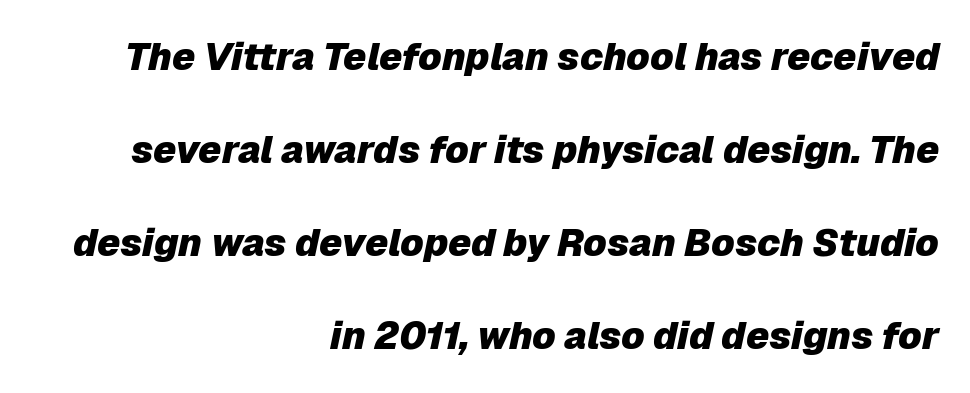
The image shows 38 px heavy type, italic (leaning right); set right-aligned, loose line spacing (2.45x), normal letter spacing, not underlined; low stroke contrast and a medium x-height.
